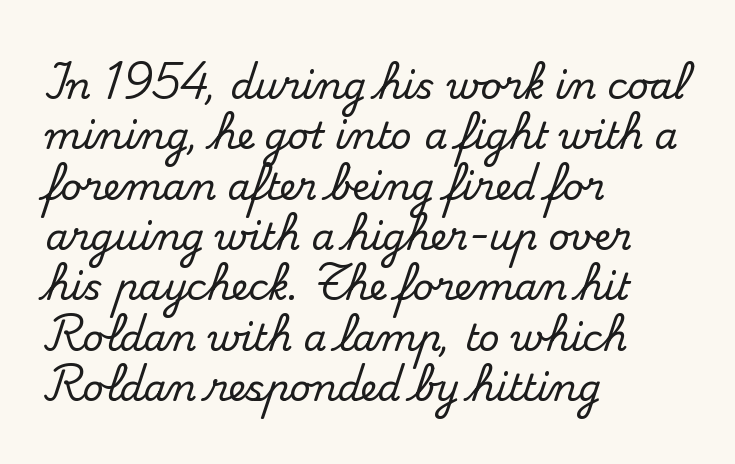
Q: Is the text italic (slanted)? A: Yes.
Q: Is the text underlined? A: No.
Q: How is the paragraph aligned? A: Left-aligned.
Q: Is the spacing between letters normal or unusually wide? A: Normal.
Q: Is the spacing between lines tight, normal or loose? A: Normal.
Q: Width (condensed, normal, or wide)? A: Normal.
Q: Stroke contrast? A: Medium.
Q: x-height? A: Small.
Q: Monospaced? A: No.
